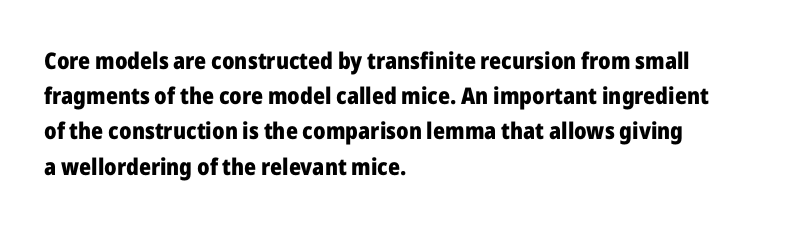
{"italic": "no", "bold": "yes", "underline": "no", "align": "left", "line_spacing": "normal", "line_spacing_ratio": 1.53, "letter_spacing": "normal", "letter_spacing_em": 0.0, "glyph_px": 23}
